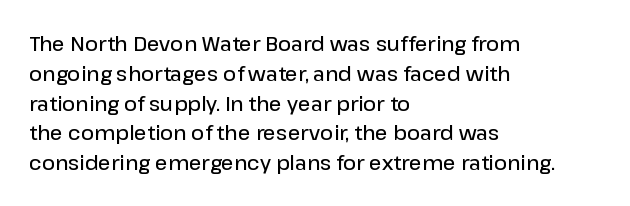
Q: Is the text bold? A: Semi-bold.
Q: Is the text italic (slanted)? A: No, it is upright.
Q: Is the text underlined? A: No.
Q: How is the paragraph aligned? A: Left-aligned.
Q: Is the spacing between letters normal or unusually wide? A: Normal.
Q: Is the spacing between lines tight, normal or loose? A: Normal.
